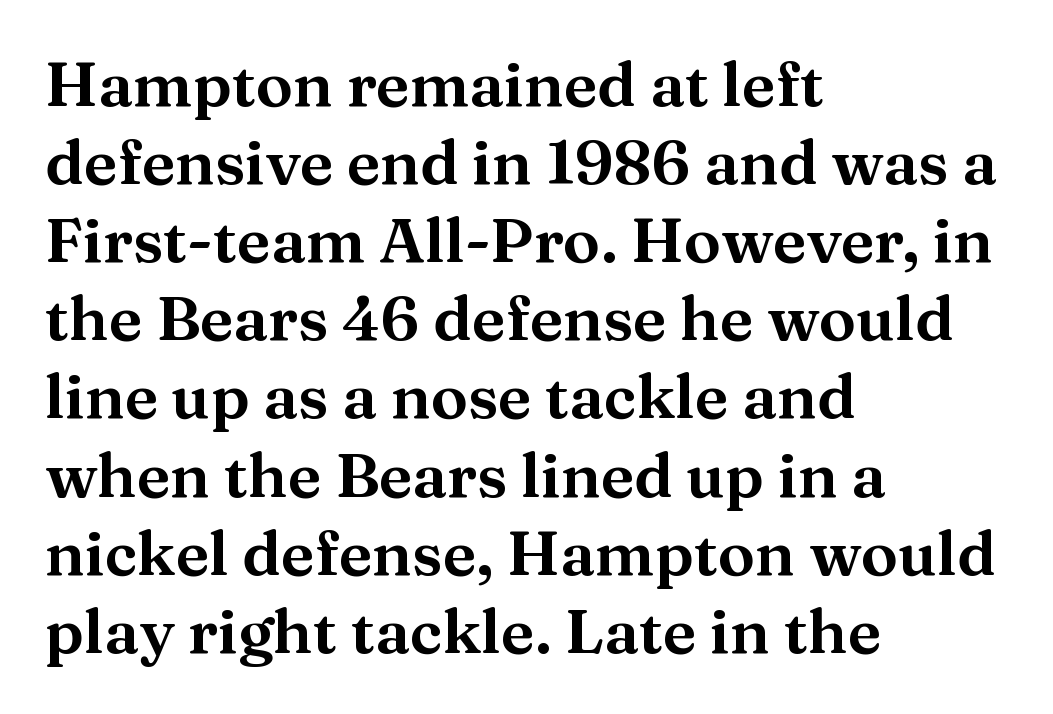
Q: Is the text italic (slanted)? A: No, it is upright.
Q: Is the typeface a serif or a sans-serif typeface? A: Serif.
Q: Is the text underlined? A: No.
Q: How is the paragraph aligned? A: Left-aligned.
Q: Is the spacing between letters normal or unusually wide? A: Normal.
Q: Is the spacing between lines tight, normal or loose? A: Normal.
Q: Width (condensed, normal, or wide)? A: Wide.
Q: Stroke contrast? A: Medium.
Q: x-height? A: Medium.
Q: Monospaced? A: No.
